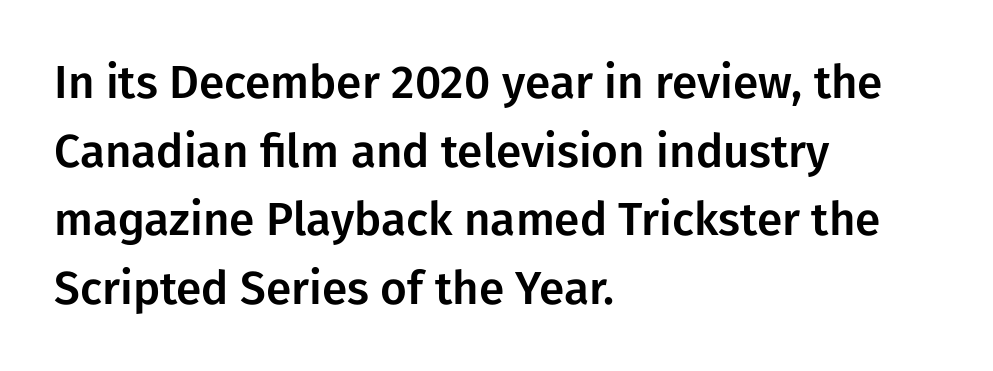
The image shows 46 px sans-serif type, upright; set left-aligned, normal line spacing (1.49x), normal letter spacing, not underlined; low stroke contrast and a medium x-height.
